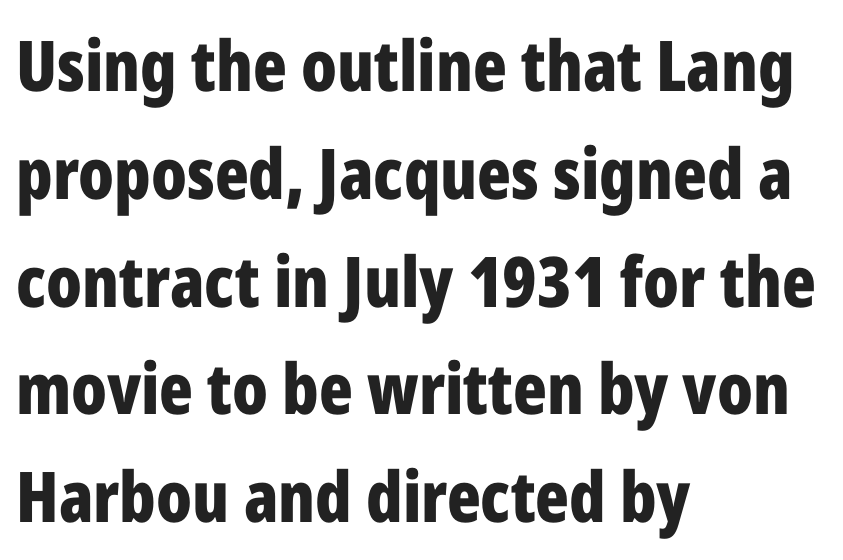
Q: Is the text bold? A: Yes.
Q: Is the text italic (slanted)? A: No, it is upright.
Q: Is the typeface a serif or a sans-serif typeface? A: Sans-serif.
Q: Is the text underlined? A: No.
Q: How is the paragraph aligned? A: Left-aligned.
Q: Is the spacing between letters normal or unusually wide? A: Normal.
Q: Is the spacing between lines tight, normal or loose? A: Normal.
Q: Width (condensed, normal, or wide)? A: Condensed.
Q: Stroke contrast? A: Low.
Q: x-height? A: Medium.
Q: Monospaced? A: No.
